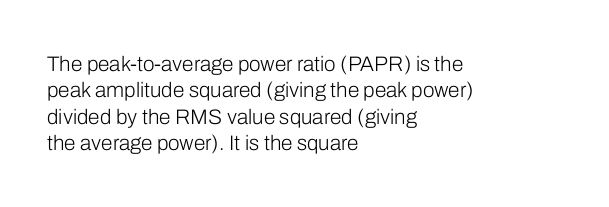
The rendering uses a moderate line-height, typical for paragraphs. Only glyphs here, with clear space below each row. The passage is arranged the way most books set body copy — flush left. Spacing between characters is what you'd get straight out of the box.
